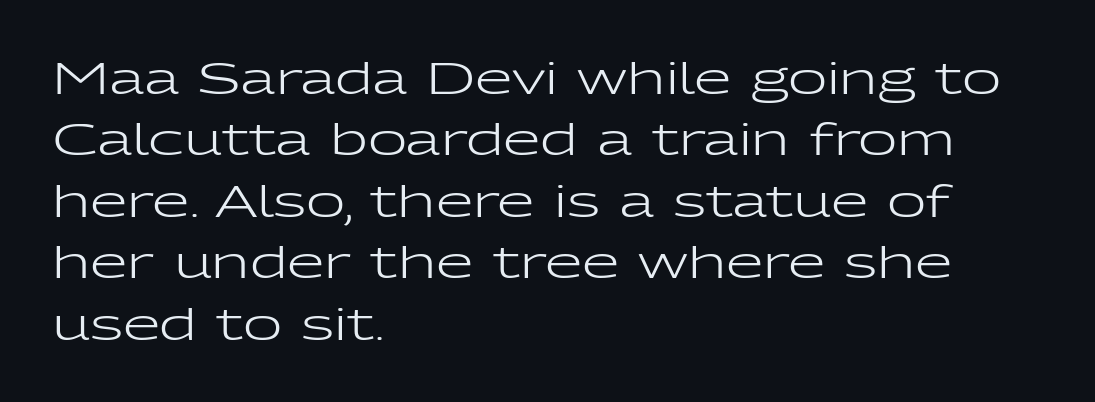
Stems here are at most as thick as an everyday book face. The letters advance in unequal steps, a hallmark of proportional type. What stands out about the letter spacing? Nothing — it is the standard amount. Each new line begins a customary step beneath the previous one. This is roman type, the default non-slanted kind.
